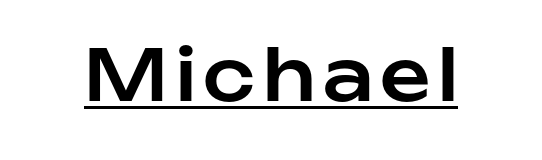
The image shows 70 px sans-serif type, upright; set underlined; low stroke contrast and a medium x-height.
